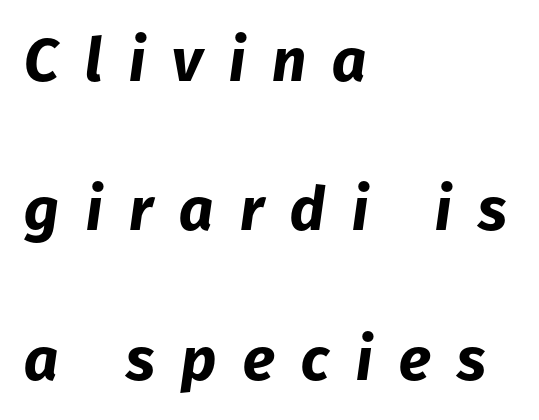
Q: Is the text bold? A: Yes.
Q: Is the text italic (slanted)? A: Yes, it leans right by about 8 degrees.
Q: Is the text underlined? A: No.
Q: How is the paragraph aligned? A: Left-aligned.
Q: Is the spacing between letters normal or unusually wide? A: Unusually wide.
Q: Is the spacing between lines tight, normal or loose? A: Loose.
Q: Width (condensed, normal, or wide)? A: Normal.
Q: Stroke contrast? A: Low.
Q: x-height? A: Medium.
Q: Monospaced? A: No.
